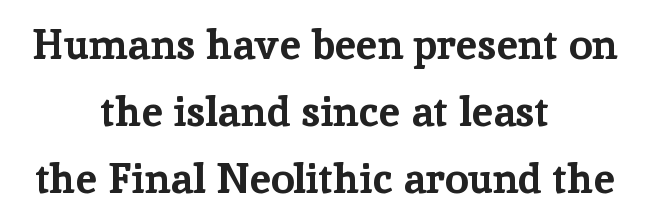
The designer left line spacing at the default. Unmarked baselines from the first word to the last. The rendering keeps characters at their native spacing. You could not count columns in this text — the font is proportionally spaced. This is the regular roman posture of the typeface.
